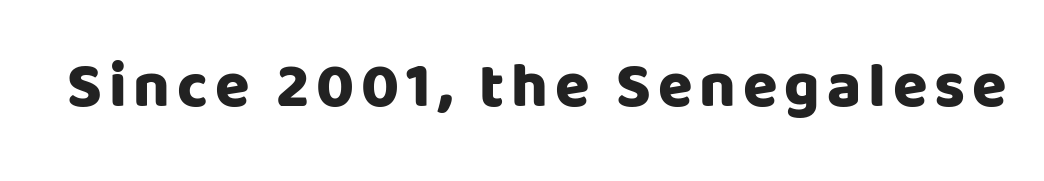
Heavy-handed strokes throughout: this text is bold. Letterform terminals end flat and unadorned throughout the passage. Do the characters align in a grid? No, the font is proportional. The area under the type is left untouched. Posture: upright roman.
